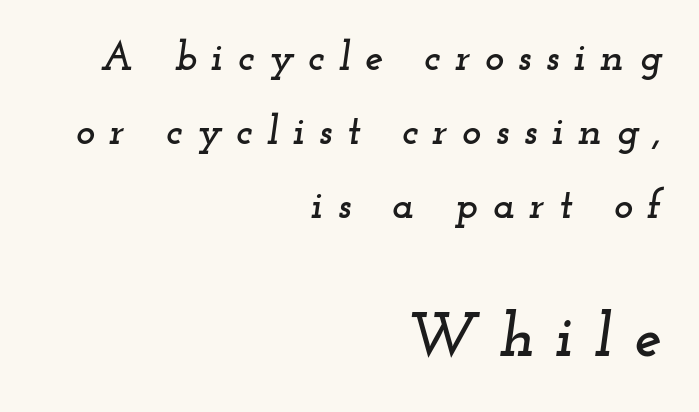
{"serif": "yes", "italic": "yes", "lean": "right", "slant_degrees": 12, "width": "wide", "stroke_contrast": "low", "x_height": "small", "monospaced": "no", "underline": "no", "align": "right", "line_spacing_ratio": 1.81, "letter_spacing": "wide", "letter_spacing_em": 0.35, "larger_block": "second", "size_ratio": 1.49, "glyph_px": 61}
